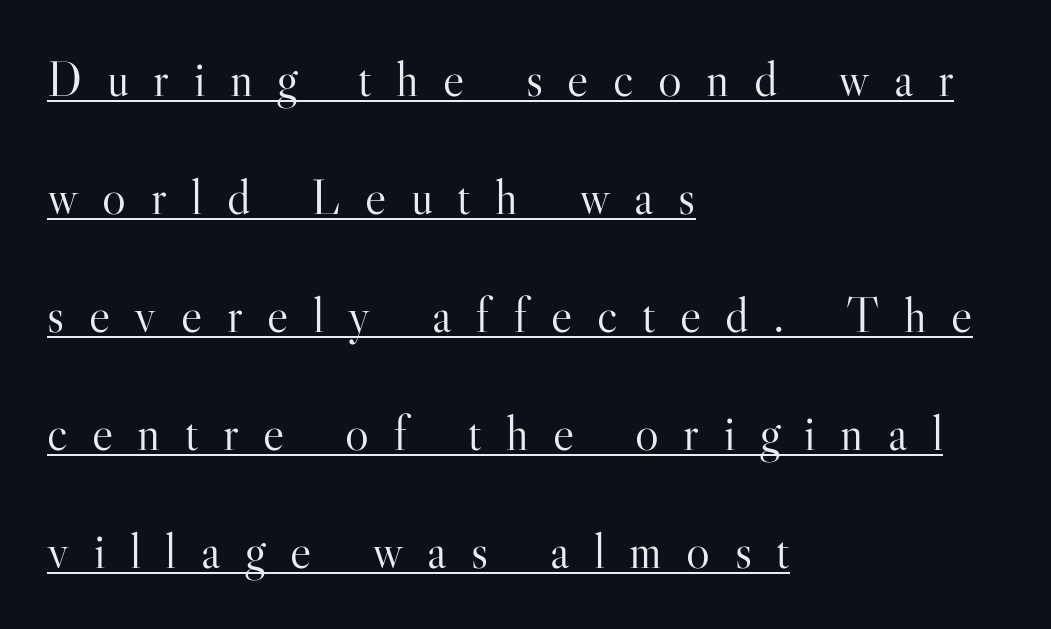
Here the designer chose a conventional face with non-uniform glyph widths. Honestly, the rows look like they've been pulled way apart. Stroke mass is kept to a normal reading level or below. Inter-character spacing is expanded well beyond the font's built-in metrics. The text was rendered using a seriffed face with decorative stroke endings. A continuous stroke trails under the words, as in a hyperlink.
